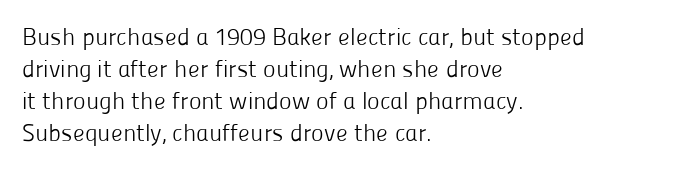
A bare baseline throughout the passage. Does the lettering tilt? It doesn't — this is upright. Leftover space on each line is placed entirely after the last word. Regarding leading, the lines here are spaced in the standard way. Inter-character spacing is left at the font's built-in metrics. Compared with a typical body face, this is equally light or lighter still.
